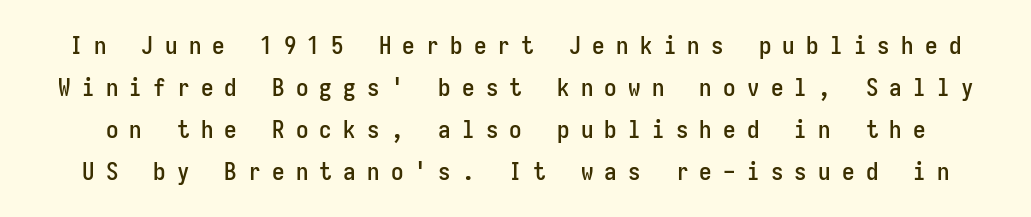
Ascenders rise straight up at ninety degrees. This rendering widens character spacing well past its baseline value. Check under the words: just untouched page. These lines sit exactly where default settings would place them.
